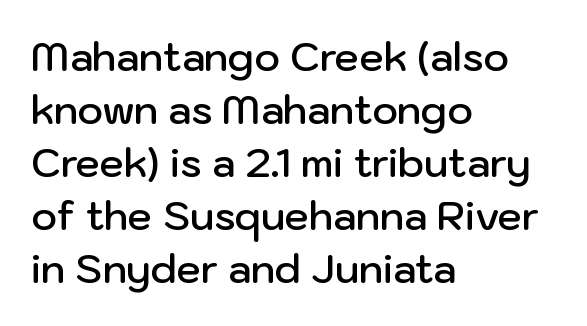
{"serif": "no", "italic": "no", "bold": "semi", "weight": "semibold", "width": "normal", "stroke_contrast": "low", "x_height": "medium", "monospaced": "no", "underline": "no", "align": "left", "line_spacing": "normal", "line_spacing_ratio": 1.36, "letter_spacing": "normal", "letter_spacing_em": 0.0, "glyph_px": 39}
